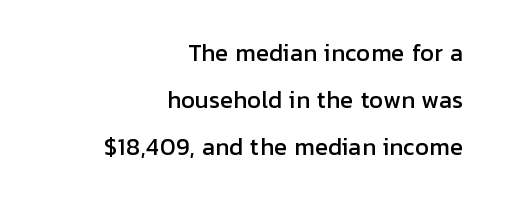
The image shows 22 px text type, upright; set right-aligned, loose line spacing (2.13x), normal letter spacing, not underlined.
